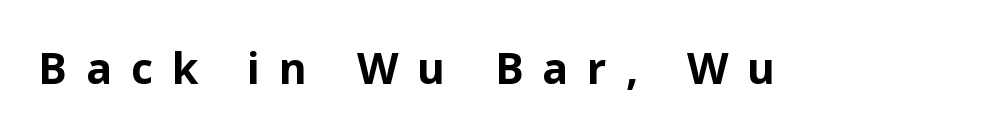
The image shows 43 px bold sans-serif type, upright; set unusually wide letter spacing (+0.44 em), not underlined; low stroke contrast and a medium x-height.
